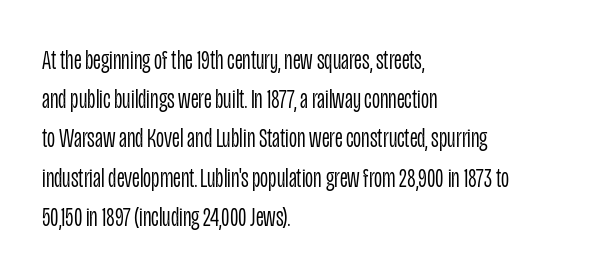
Nobody touched the tracking dial on this one. The gap between lines stays unmarked. The passage shown stacks its lines at a standard gap. Summary of weight: not heavy and not bold.
